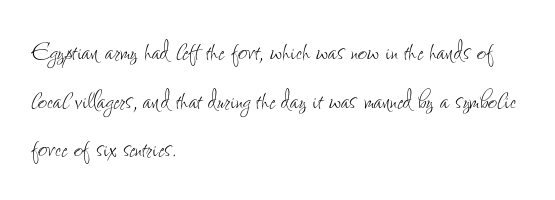
{"bold": "no", "weight": "thin", "width": "condensed", "stroke_contrast": "low", "x_height": "small", "monospaced": "no", "underline": "no", "align": "left", "line_spacing": "normal", "line_spacing_ratio": 1.52, "letter_spacing": "normal", "letter_spacing_em": 0.0, "glyph_px": 32}
